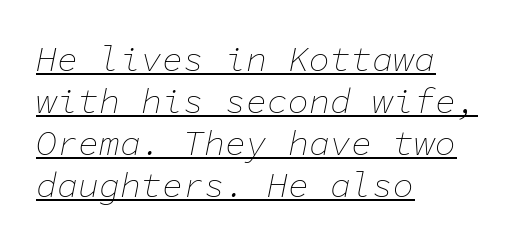
Q: Is the text bold? A: No.
Q: Is the text italic (slanted)? A: Yes, it leans right by about 11 degrees.
Q: Is the text underlined? A: Yes.
Q: How is the paragraph aligned? A: Left-aligned.
Q: Is the spacing between letters normal or unusually wide? A: Normal.
Q: Width (condensed, normal, or wide)? A: Normal.
Q: Stroke contrast? A: Low.
Q: x-height? A: Medium.
Q: Monospaced? A: Yes.
